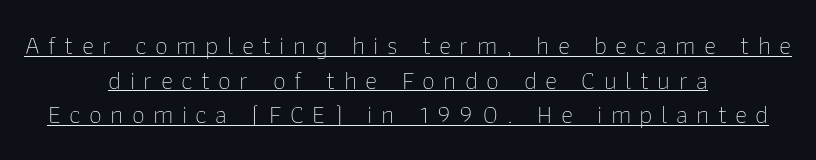
Q: Is the text bold? A: No.
Q: Is the text italic (slanted)? A: No, it is upright.
Q: Is the text underlined? A: Yes.
Q: How is the paragraph aligned? A: Centered.
Q: Is the spacing between letters normal or unusually wide? A: Unusually wide.
Q: Is the spacing between lines tight, normal or loose? A: Normal.
